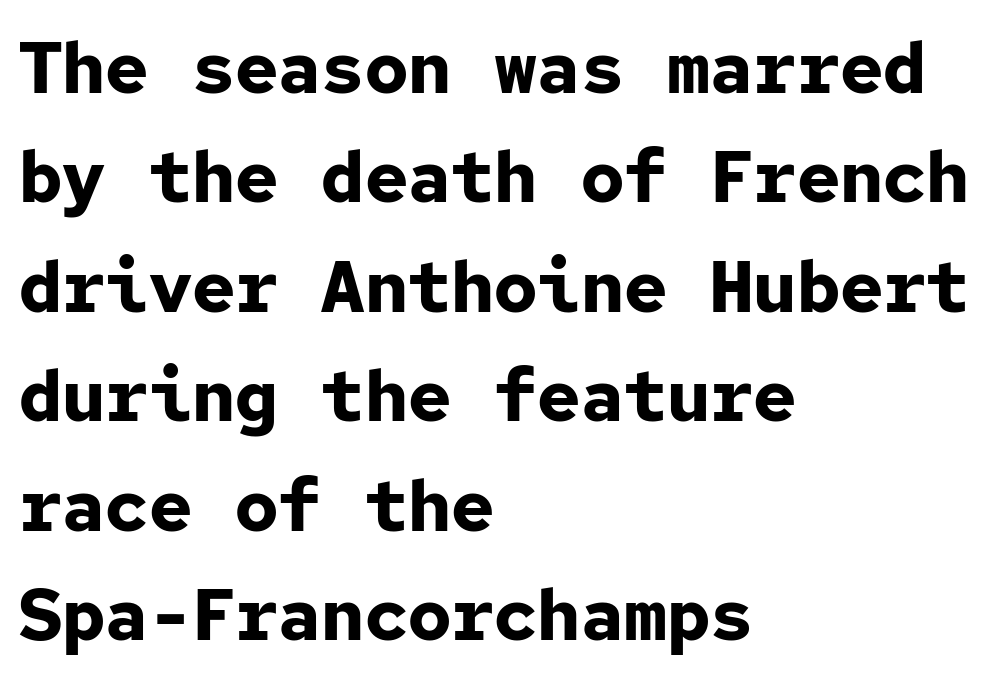
Q: Is the text bold? A: Yes.
Q: Is the text italic (slanted)? A: No, it is upright.
Q: Is the typeface a serif or a sans-serif typeface? A: Sans-serif.
Q: Is the text underlined? A: No.
Q: How is the paragraph aligned? A: Left-aligned.
Q: Is the spacing between letters normal or unusually wide? A: Normal.
Q: Is the spacing between lines tight, normal or loose? A: Normal.
Q: Width (condensed, normal, or wide)? A: Normal.
Q: Stroke contrast? A: Low.
Q: x-height? A: Medium.
Q: Monospaced? A: Yes.
